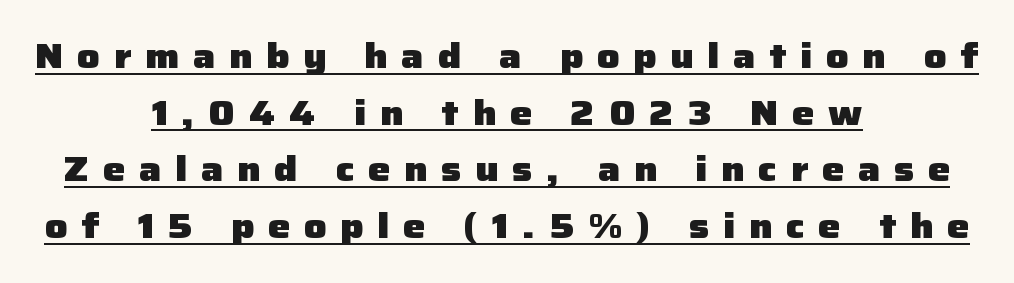
{"serif": "no", "italic": "no", "bold": "yes", "weight": "heavy", "width": "normal", "stroke_contrast": "low", "x_height": "medium", "monospaced": "no", "underline": "yes", "align": "center", "line_spacing": "normal", "line_spacing_ratio": 1.62, "letter_spacing": "wide", "letter_spacing_em": 0.39, "glyph_px": 35}
